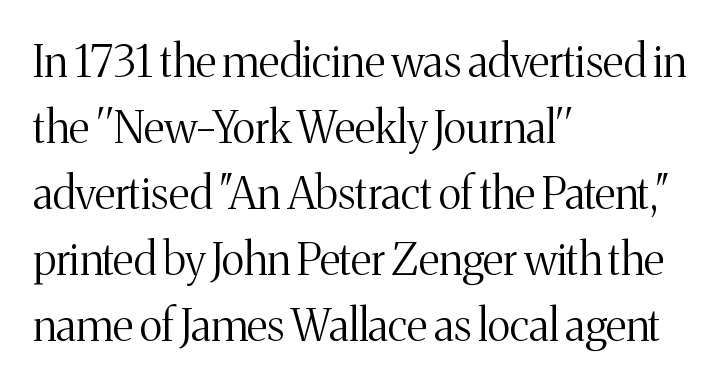
{"serif": "yes", "italic": "no", "bold": "no", "weight": "light", "width": "normal", "stroke_contrast": "medium", "x_height": "medium", "monospaced": "no", "underline": "no", "align": "left", "line_spacing": "normal", "line_spacing_ratio": 1.5, "letter_spacing": "normal", "letter_spacing_em": 0.0, "glyph_px": 44}
